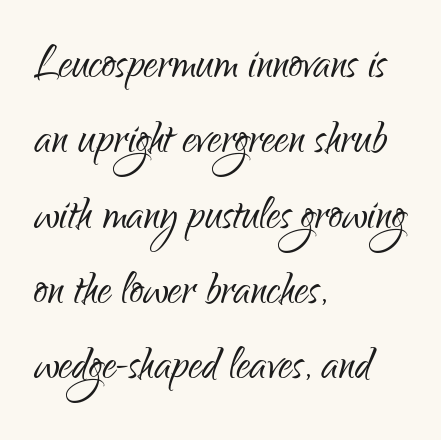
Descenders hang freely into open space. Letterform terminals end flat and unadorned throughout the passage. Is the letter spacing exaggerated? No — it looks like the ordinary default. You could not count columns in this text — the font is proportionally spaced.
